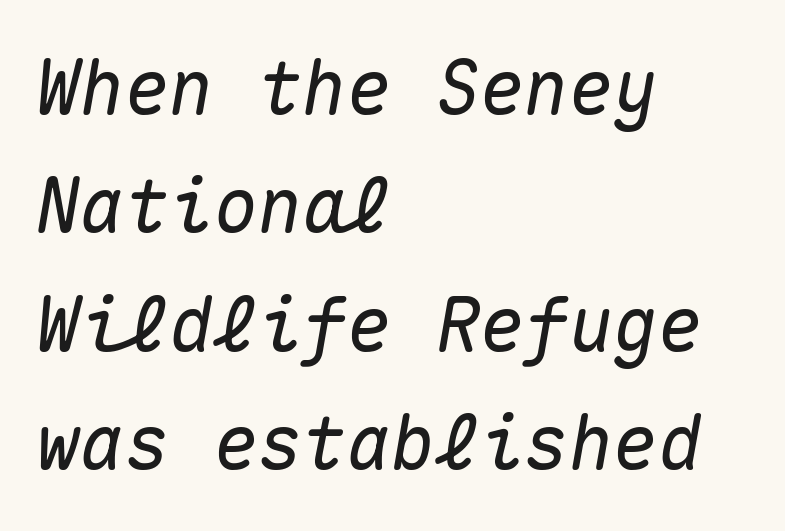
{"italic": "yes", "lean": "right", "slant_degrees": 10, "width": "normal", "stroke_contrast": "medium", "x_height": "medium", "monospaced": "yes", "underline": "no", "align": "left", "line_spacing": "normal", "line_spacing_ratio": 1.6, "letter_spacing": "normal", "letter_spacing_em": 0.0, "glyph_px": 74}
